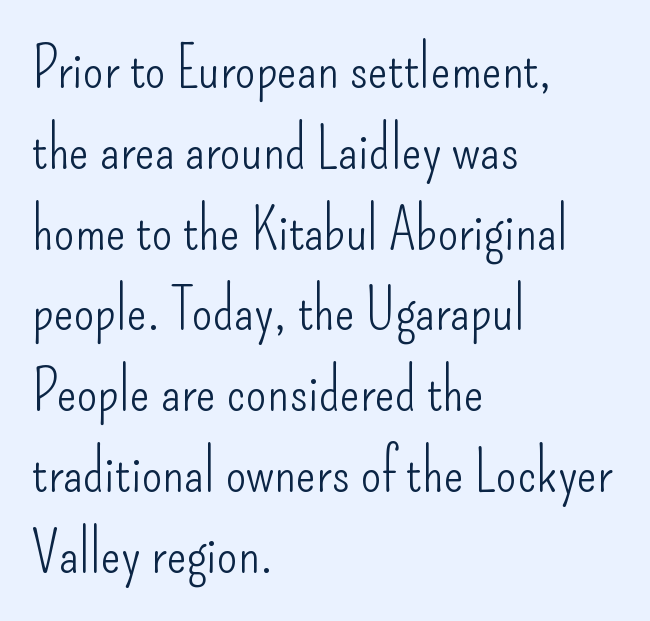
Q: Is the text bold? A: No.
Q: Is the text italic (slanted)? A: No, it is upright.
Q: Is the typeface a serif or a sans-serif typeface? A: Sans-serif.
Q: Is the text underlined? A: No.
Q: How is the paragraph aligned? A: Left-aligned.
Q: Is the spacing between letters normal or unusually wide? A: Normal.
Q: Is the spacing between lines tight, normal or loose? A: Normal.
Q: Width (condensed, normal, or wide)? A: Condensed.
Q: Stroke contrast? A: Low.
Q: x-height? A: Small.
Q: Monospaced? A: No.
